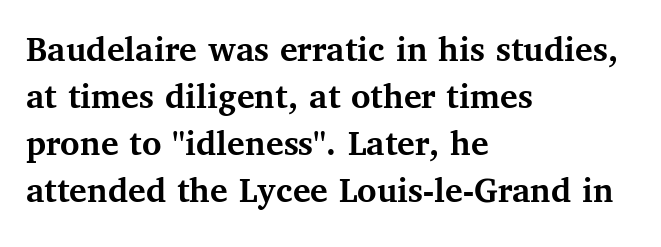
The image shows 37 px semibold serif type, upright; set left-aligned, normal line spacing (1.27x), normal letter spacing, not underlined; medium stroke contrast and a medium x-height.
